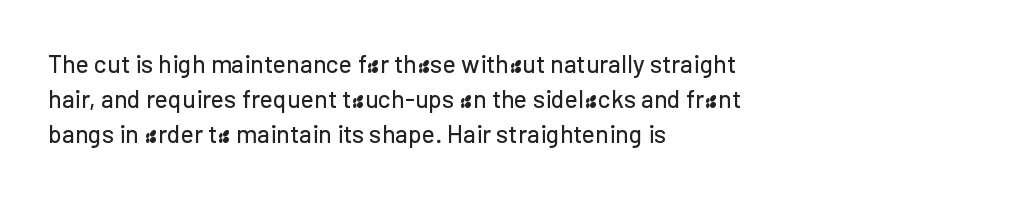
The image shows 25 px text type, upright; set left-aligned, normal line spacing (1.41x), normal letter spacing, not underlined.
